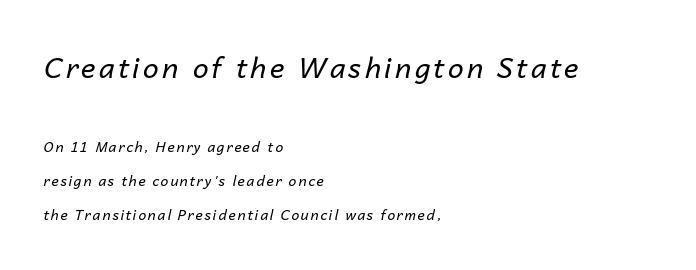
A typesetter would call this leading open, well beyond the default. Descender tails drop into unmarked territory. Compare the two chunks: the upper has the greater cap height. The text block is weighted toward the left margin, trailing off unevenly rightward. The glyphs look as if they've been sheared to an angle.
